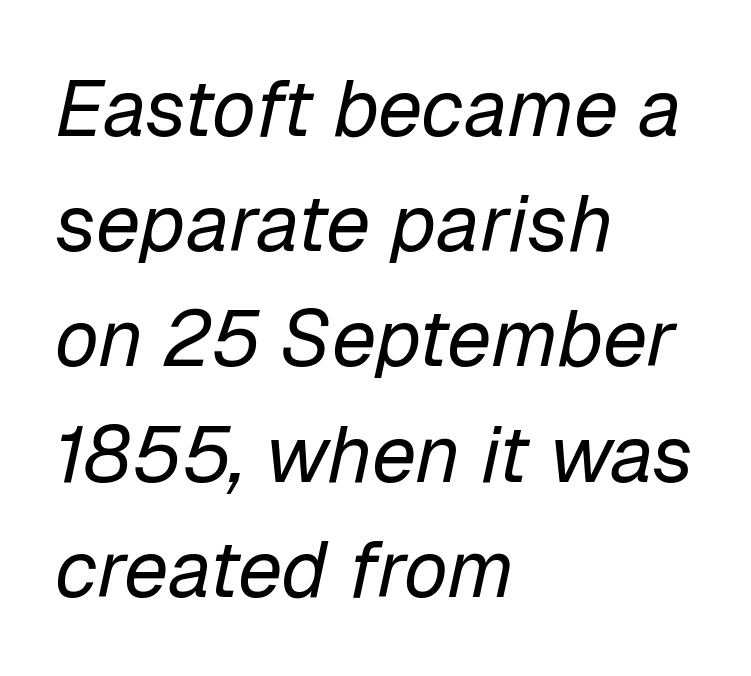
Look at the tracking — it's just the regular setting, nothing added. The face used here is proportionally spaced, like ordinary book or web type. Designer's note — italics engaged. Weight class: somewhere from thin through regular.
